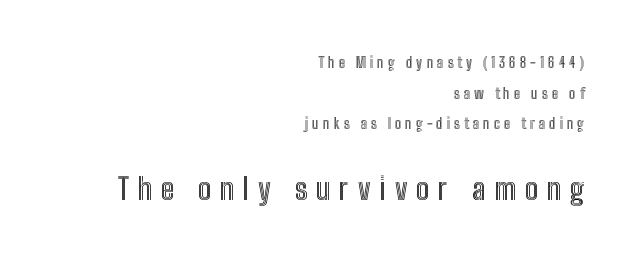
If you drew a line through each stem, it would be perfectly vertical. Two sizes are in play, and the larger belongs to the second block. One glance says open: line gaps are wider than usual. The lines in this sample share a right terminus and differ only in where they begin.
